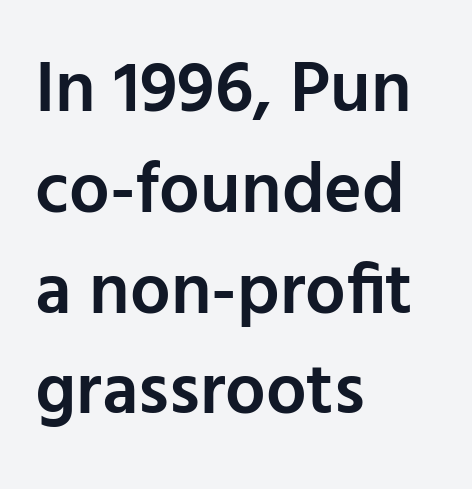
When letters stand straight like this, we call the style roman or upright. The leading is moderate, giving the passage an even texture. The designer went with a sans here, leaving each stem footless. There is no visible air inserted between adjacent glyphs. The setting favours the left margin, as ordinary paragraphs usually do.
